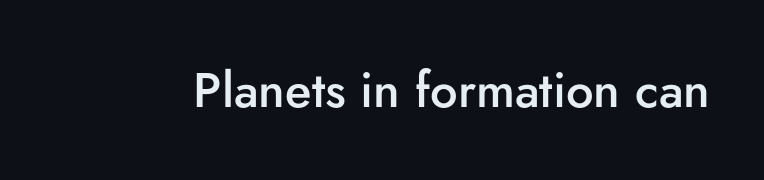
The image shows 49 px semibold sans-serif type, upright; set normal letter spacing, not underlined; low stroke contrast and a small x-height.
